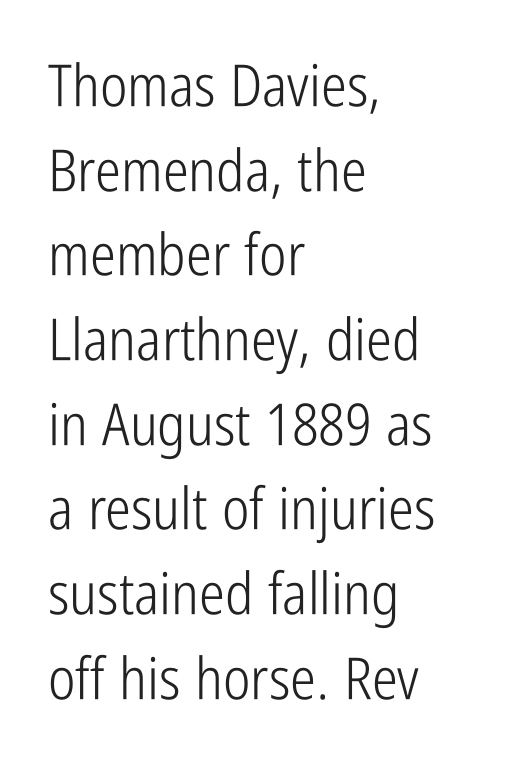
Horizontally, the lines are justified to the leading edge only. A typesetter would call this proportional, since set widths differ per character. Every stem runs plumb, perpendicular to the baseline. Anything drawn beneath the words? Only blank space. Nothing unusual about the tracking: characters are spaced as the font intends.
